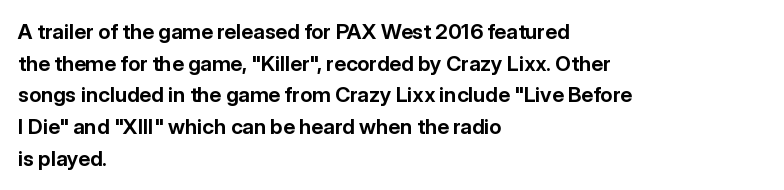
Q: Is the text bold? A: Yes.
Q: Is the text italic (slanted)? A: No, it is upright.
Q: Is the text underlined? A: No.
Q: How is the paragraph aligned? A: Left-aligned.
Q: Is the spacing between letters normal or unusually wide? A: Normal.
Q: Is the spacing between lines tight, normal or loose? A: Normal.
